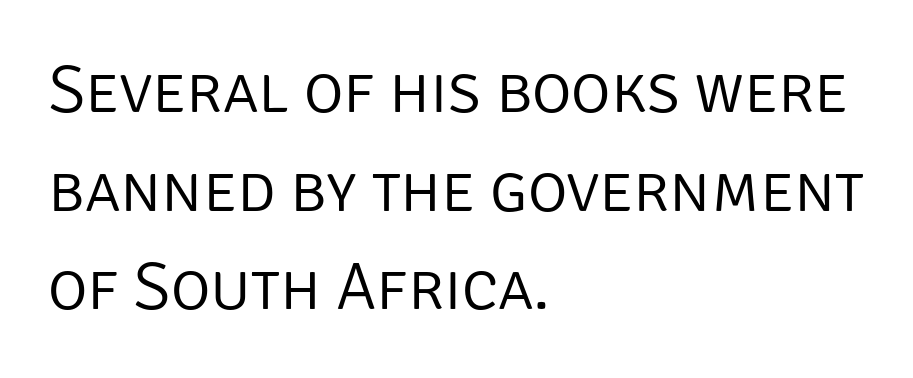
{"serif": "no", "italic": "no", "bold": "no", "weight": "light", "width": "normal", "stroke_contrast": "low", "x_height": "large", "monospaced": "no", "underline": "no", "align": "left", "line_spacing": "normal", "line_spacing_ratio": 1.45, "letter_spacing": "normal", "letter_spacing_em": 0.0, "glyph_px": 68}
